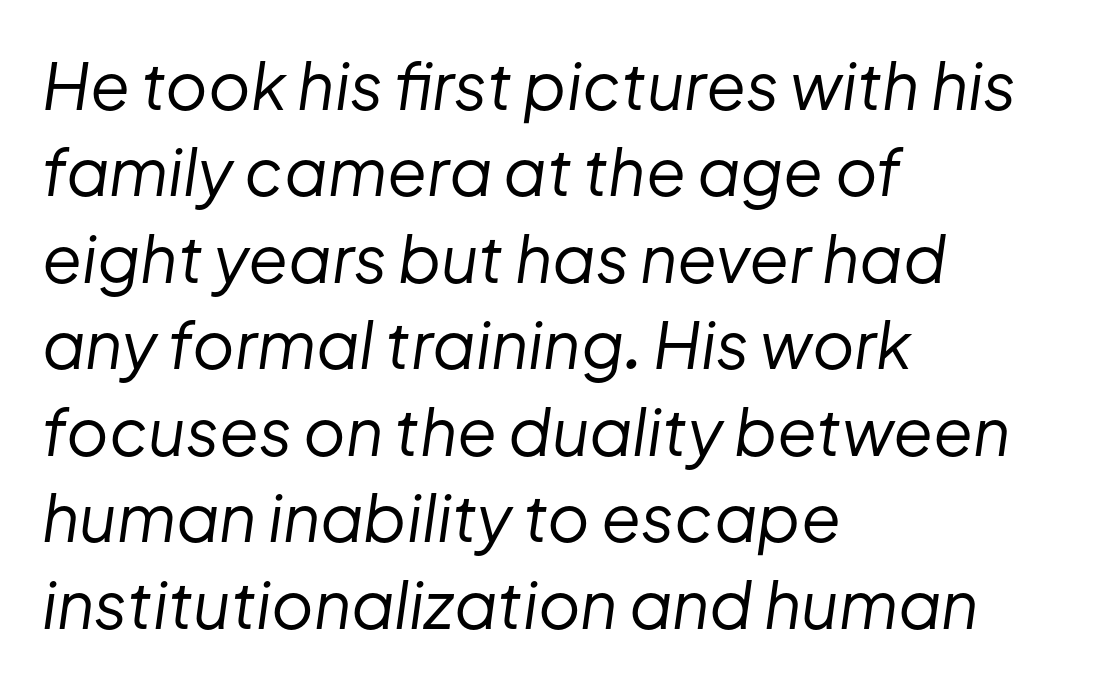
Q: Is the text bold? A: No.
Q: Is the text italic (slanted)? A: Yes, it leans right by about 8 degrees.
Q: Is the text underlined? A: No.
Q: How is the paragraph aligned? A: Left-aligned.
Q: Is the spacing between letters normal or unusually wide? A: Normal.
Q: Is the spacing between lines tight, normal or loose? A: Normal.
Q: Width (condensed, normal, or wide)? A: Normal.
Q: Stroke contrast? A: Low.
Q: x-height? A: Medium.
Q: Monospaced? A: No.
